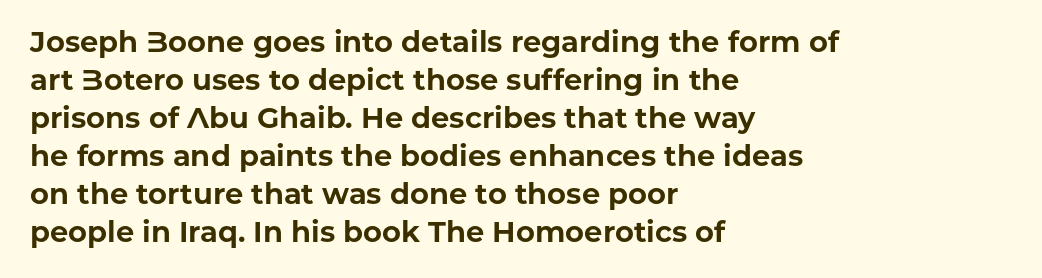
Q: Is the text bold? A: Yes.
Q: Is the text italic (slanted)? A: No, it is upright.
Q: Is the typeface a serif or a sans-serif typeface? A: Sans-serif.
Q: Is the text underlined? A: No.
Q: How is the paragraph aligned? A: Left-aligned.
Q: Is the spacing between letters normal or unusually wide? A: Normal.
Q: Is the spacing between lines tight, normal or loose? A: Normal.
Q: Width (condensed, normal, or wide)? A: Normal.
Q: Stroke contrast? A: Low.
Q: x-height? A: Medium.
Q: Monospaced? A: No.
